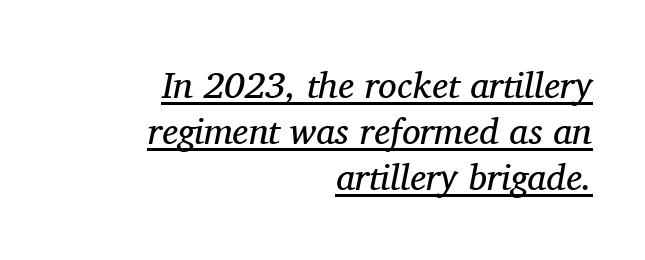
Designer's note — italics engaged. Does extra space separate the letters? No, they use regular spacing. Weight: not bold — regular or lighter. Caption: lettering with a line underneath. Each letter keeps its own natural width here, so spacing adapts to shape. Typeset ragged left — the right edge is the straight one.
